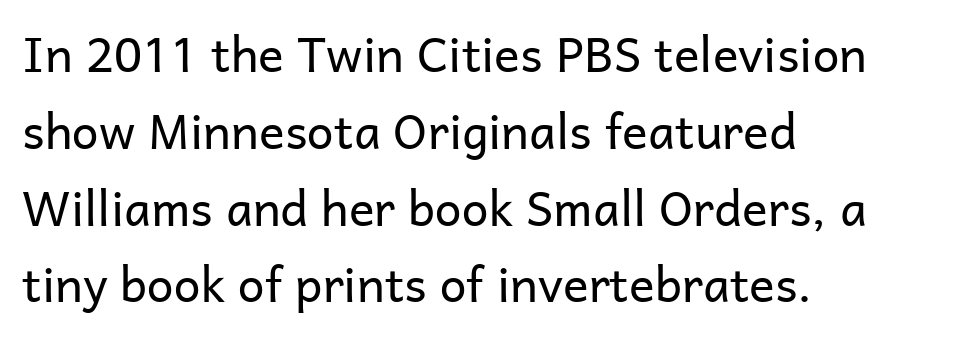
Weight: regular or lighter. Notice how the passage keeps a crisp vertical edge on the left only. Does extra space separate the letters? No, they use regular spacing. Regarding serifs, this sample does without them.
